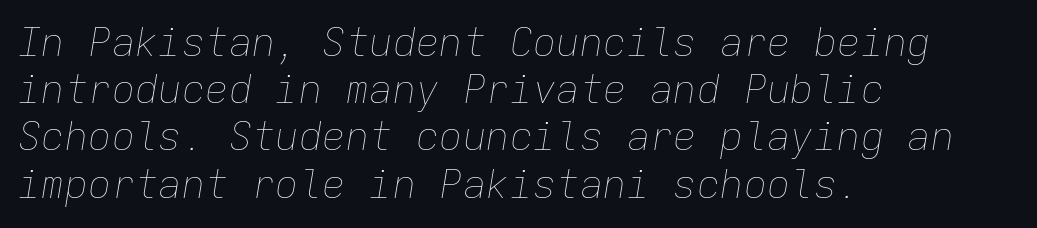
{"italic": "yes", "lean": "right", "slant_degrees": 9, "bold": "no", "weight": "thin", "width": "normal", "stroke_contrast": "low", "x_height": "medium", "monospaced": "yes", "underline": "no", "align": "left", "line_spacing_ratio": 1.21, "letter_spacing": "normal", "letter_spacing_em": 0.0, "glyph_px": 39}
